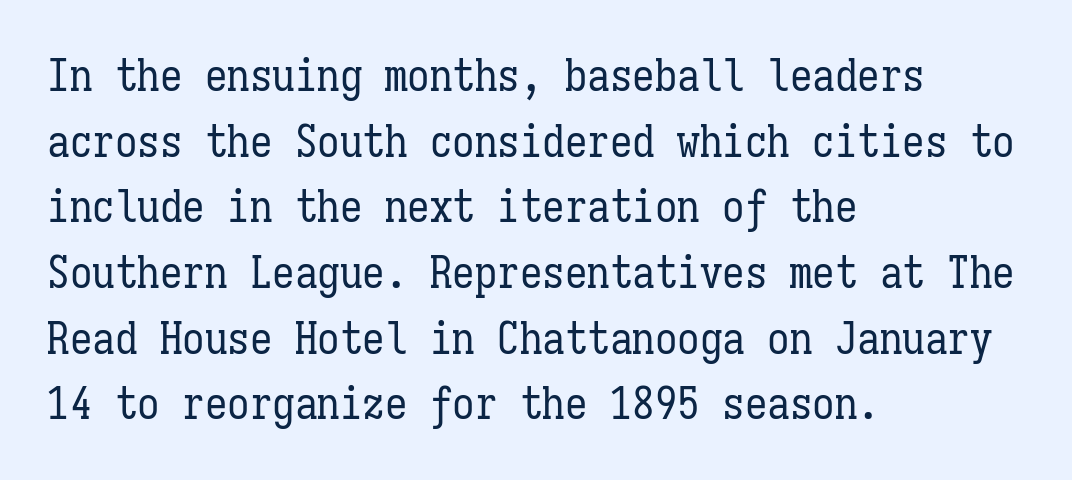
{"italic": "no", "bold": "no", "weight": "regular", "width": "condensed", "stroke_contrast": "low", "x_height": "medium", "monospaced": "yes", "underline": "no", "align": "left", "line_spacing": "normal", "line_spacing_ratio": 1.46, "letter_spacing": "normal", "letter_spacing_em": 0.0, "glyph_px": 45}
